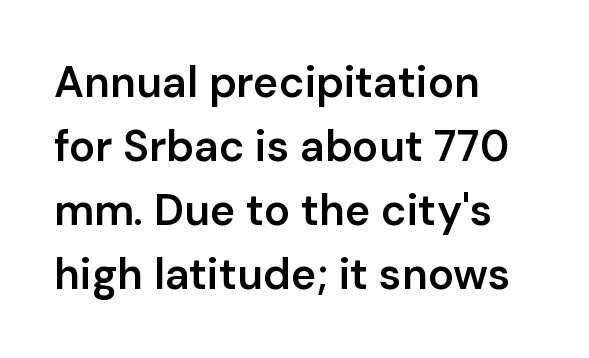
{"serif": "no", "italic": "no", "bold": "semi", "weight": "semibold", "width": "normal", "stroke_contrast": "low", "x_height": "medium", "monospaced": "no", "underline": "no", "align": "left", "line_spacing": "normal", "line_spacing_ratio": 1.49, "letter_spacing": "normal", "letter_spacing_em": 0.0, "glyph_px": 43}
